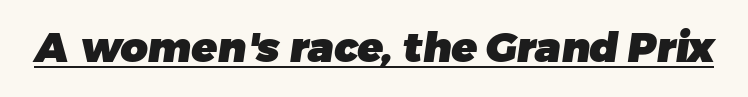
{"serif": "no", "bold": "yes", "weight": "heavy", "width": "normal", "stroke_contrast": "low", "x_height": "medium", "monospaced": "no", "underline": "yes", "letter_spacing": "normal", "letter_spacing_em": 0.0, "glyph_px": 42}
